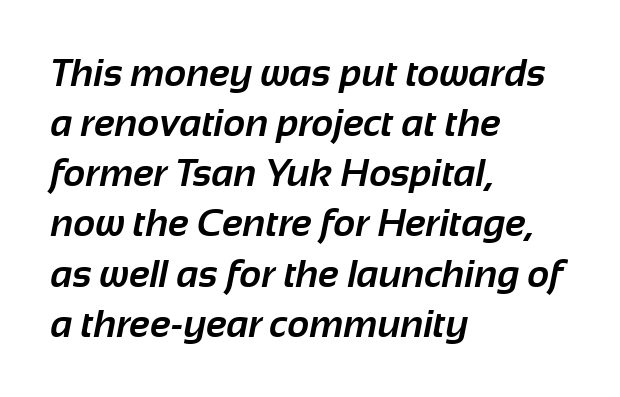
Q: Is the text bold? A: Yes.
Q: Is the typeface a serif or a sans-serif typeface? A: Sans-serif.
Q: Is the text underlined? A: No.
Q: How is the paragraph aligned? A: Left-aligned.
Q: Is the spacing between letters normal or unusually wide? A: Normal.
Q: Is the spacing between lines tight, normal or loose? A: Normal.
Q: Width (condensed, normal, or wide)? A: Normal.
Q: Stroke contrast? A: Low.
Q: x-height? A: Medium.
Q: Monospaced? A: No.
